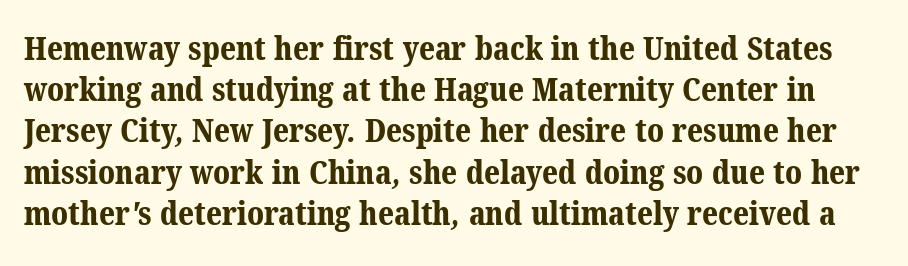
The image shows 33 px bold serif type; set normal line spacing (1.25x), normal letter spacing, not underlined; medium stroke contrast and a medium x-height.
